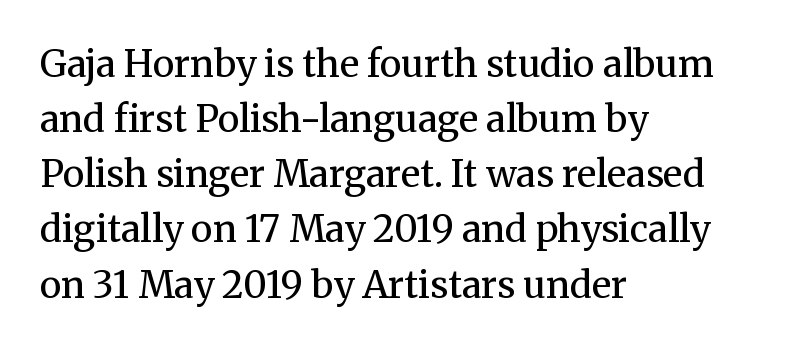
The image shows 37 px regular-weight serif type, upright; set left-aligned, normal line spacing (1.49x), normal letter spacing, not underlined; medium stroke contrast and a medium x-height.
